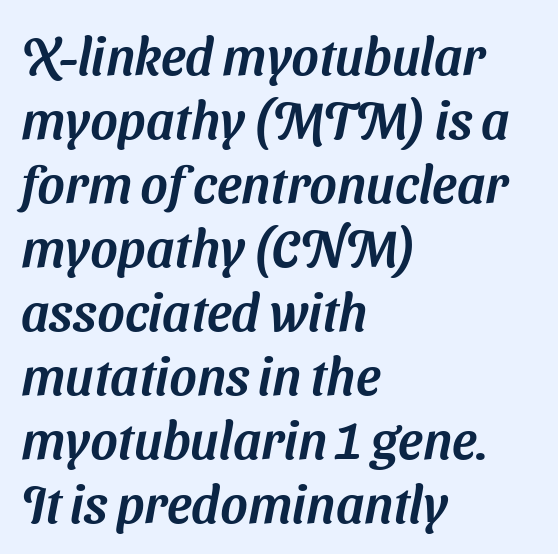
The baseline area is clear. Look at the tracking — it's just the regular setting, nothing added. One-word summary of the alignment: left. You could not count columns in this text — the font is proportionally spaced. The letters carry no serifs — their stems end cleanly without finishing strokes.
